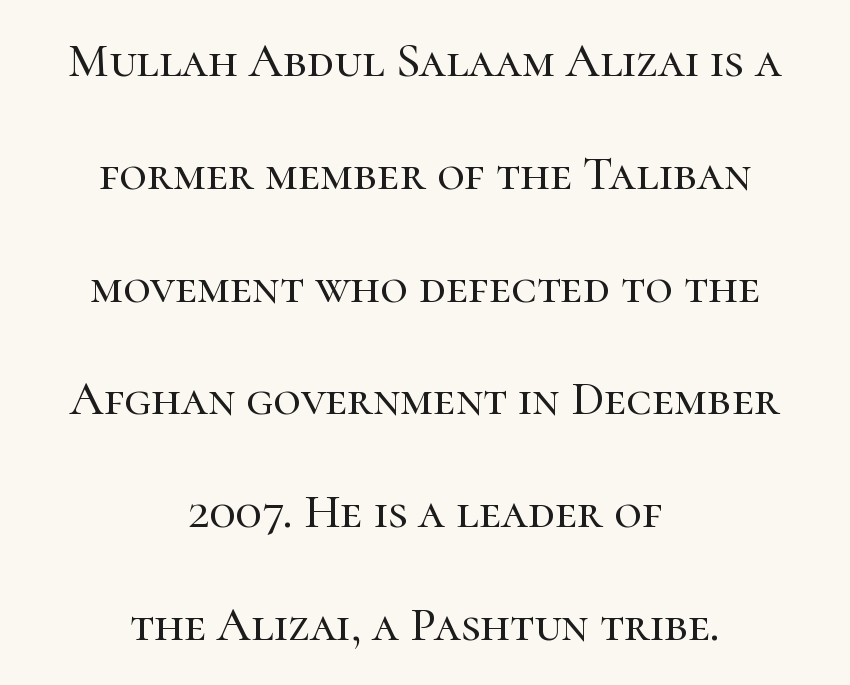
The image shows 48 px serif type, upright; set centered, loose line spacing (2.35x), normal letter spacing, not underlined; high stroke contrast and a medium x-height.
